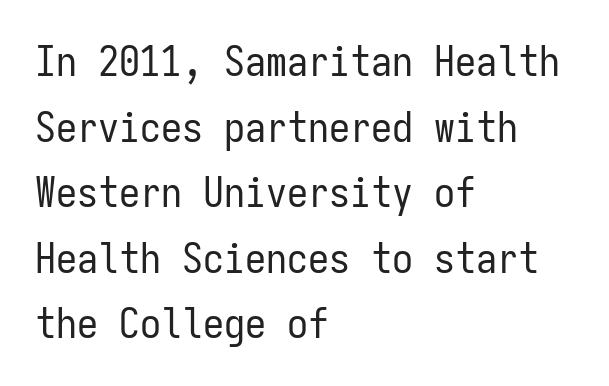
Q: Is the text bold? A: No.
Q: Is the text italic (slanted)? A: No, it is upright.
Q: Is the typeface a serif or a sans-serif typeface? A: Sans-serif.
Q: Is the text underlined? A: No.
Q: How is the paragraph aligned? A: Left-aligned.
Q: Is the spacing between letters normal or unusually wide? A: Normal.
Q: Is the spacing between lines tight, normal or loose? A: Normal.
Q: Width (condensed, normal, or wide)? A: Condensed.
Q: Stroke contrast? A: Low.
Q: x-height? A: Medium.
Q: Monospaced? A: Yes.
